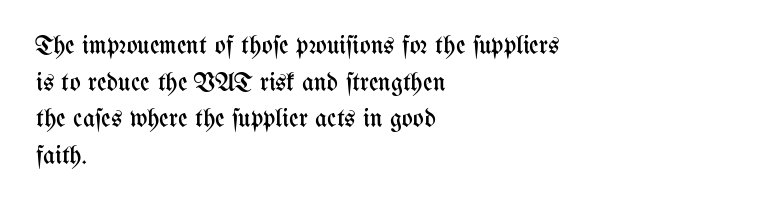
{"italic": "no", "bold": "no", "underline": "no", "align": "left", "line_spacing": "normal", "line_spacing_ratio": 1.41, "letter_spacing": "normal", "letter_spacing_em": 0.0, "glyph_px": 26}
